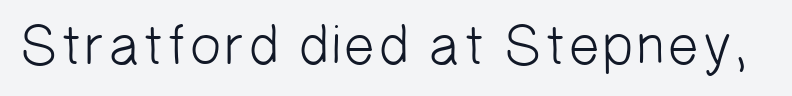
The image shows 57 px light sans-serif type; set normal letter spacing, not underlined; low stroke contrast and a medium x-height.
